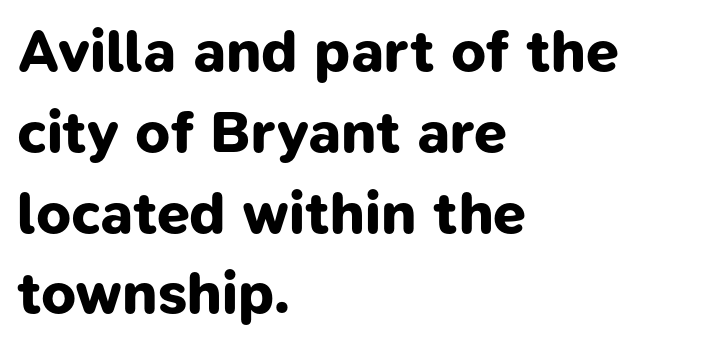
The glyphs have the mass of a bold cut. Classification — sans serif. One glance says typical: line gaps are just what's usual. The face used here is proportionally spaced, like ordinary book or web type. The strip under each line holds only bare page.
